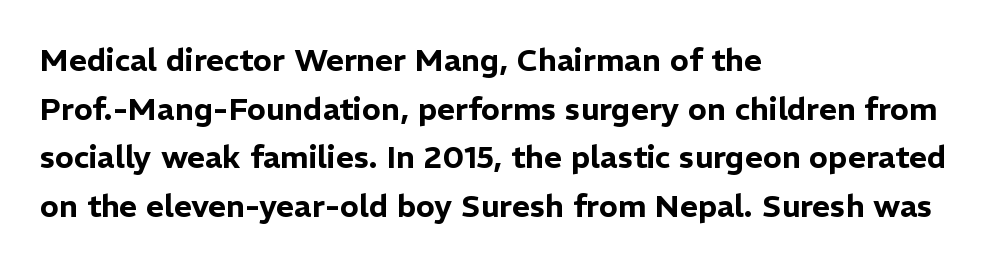
{"serif": "no", "italic": "no", "width": "normal", "stroke_contrast": "low", "x_height": "medium", "monospaced": "no", "underline": "no", "align": "left", "line_spacing": "normal", "line_spacing_ratio": 1.57, "letter_spacing": "normal", "letter_spacing_em": 0.0, "glyph_px": 31}
